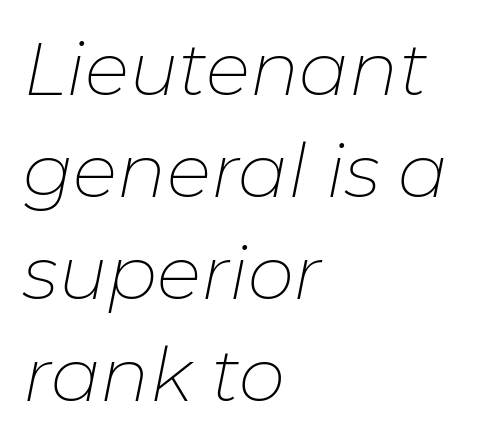
Check under the words: just untouched page. Glyph-to-glyph distance matches everyday printed text. The paragraph shown leans on its left margin. The rows are spaced the way most documents space them.
